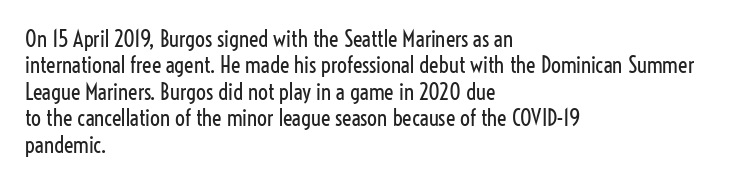
The image shows 22 px text type, upright; set left-aligned, line spacing 1.2x, normal letter spacing, not underlined.
